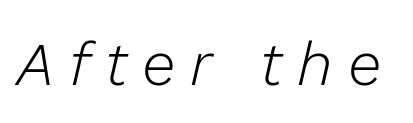
Q: Is the text bold? A: No.
Q: Is the text italic (slanted)? A: Yes, it leans right by about 13 degrees.
Q: Is the text underlined? A: No.
Q: Is the spacing between letters normal or unusually wide? A: Unusually wide.
Q: Width (condensed, normal, or wide)? A: Normal.
Q: Stroke contrast? A: Low.
Q: x-height? A: Medium.
Q: Monospaced? A: No.
